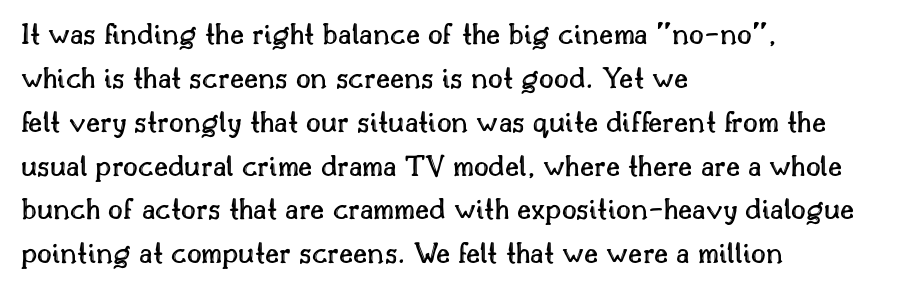
Q: Is the text italic (slanted)? A: No, it is upright.
Q: Is the text underlined? A: No.
Q: How is the paragraph aligned? A: Left-aligned.
Q: Is the spacing between letters normal or unusually wide? A: Normal.
Q: Is the spacing between lines tight, normal or loose? A: Normal.
Q: Width (condensed, normal, or wide)? A: Normal.
Q: x-height? A: Small.
Q: Monospaced? A: No.
